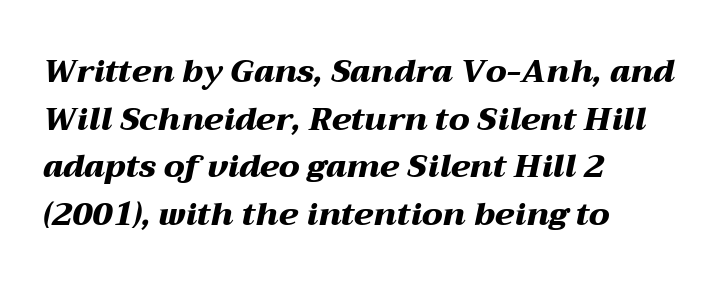
Q: Is the text bold? A: Yes.
Q: Is the text italic (slanted)? A: Yes, it leans right by about 12 degrees.
Q: Is the text underlined? A: No.
Q: How is the paragraph aligned? A: Left-aligned.
Q: Is the spacing between letters normal or unusually wide? A: Normal.
Q: Is the spacing between lines tight, normal or loose? A: Normal.
Q: Width (condensed, normal, or wide)? A: Wide.
Q: Stroke contrast? A: Medium.
Q: x-height? A: Medium.
Q: Monospaced? A: No.
